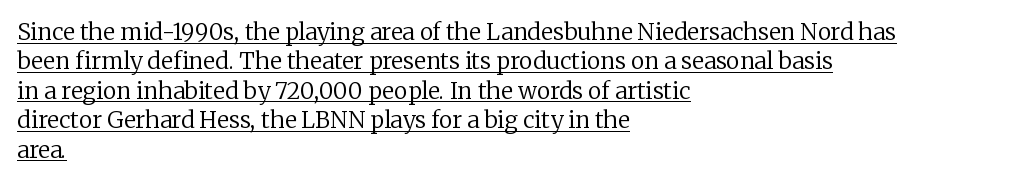
{"italic": "no", "bold": "no", "underline": "yes", "align": "left", "line_spacing": "normal", "line_spacing_ratio": 1.28, "letter_spacing": "normal", "letter_spacing_em": 0.0, "glyph_px": 23}
